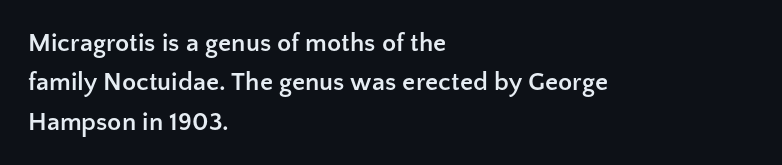
{"italic": "no", "bold": "yes", "underline": "no", "align": "left", "line_spacing": "normal", "line_spacing_ratio": 1.51, "letter_spacing": "normal", "letter_spacing_em": 0.0, "glyph_px": 26}
